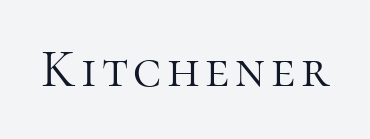
The image shows 53 px light serif type, upright; set not underlined; high stroke contrast and a medium x-height.
